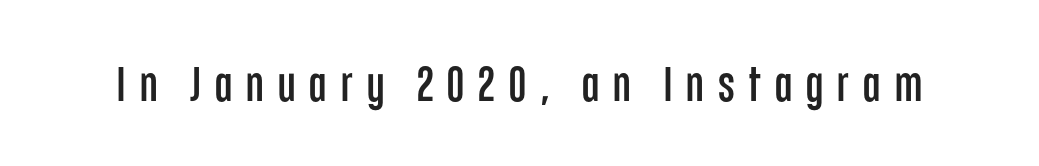
Q: Is the text italic (slanted)? A: No, it is upright.
Q: Is the typeface a serif or a sans-serif typeface? A: Sans-serif.
Q: Is the text underlined? A: No.
Q: Is the spacing between letters normal or unusually wide? A: Unusually wide.
Q: Width (condensed, normal, or wide)? A: Condensed.
Q: Stroke contrast? A: Low.
Q: x-height? A: Large.
Q: Monospaced? A: No.
